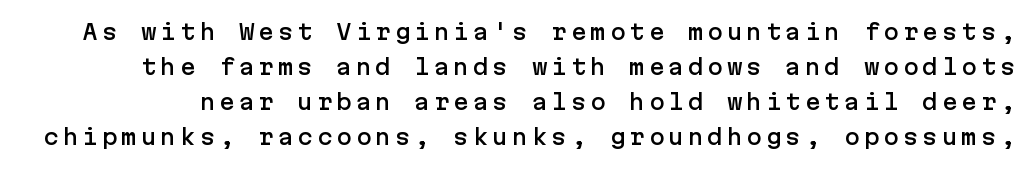
The image shows 21 px text type, upright; set normal line spacing (1.66x), not underlined.
